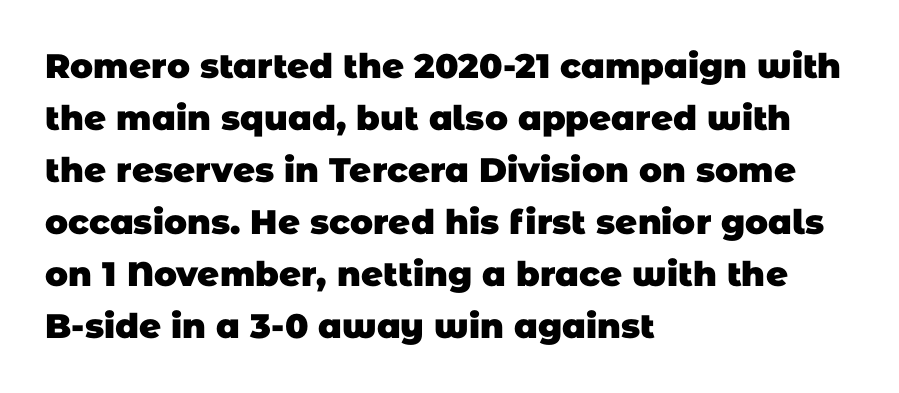
{"serif": "no", "bold": "yes", "weight": "heavy", "width": "normal", "stroke_contrast": "low", "x_height": "large", "monospaced": "no", "underline": "no", "align": "left", "line_spacing": "normal", "line_spacing_ratio": 1.53, "letter_spacing": "normal", "letter_spacing_em": 0.0, "glyph_px": 34}
